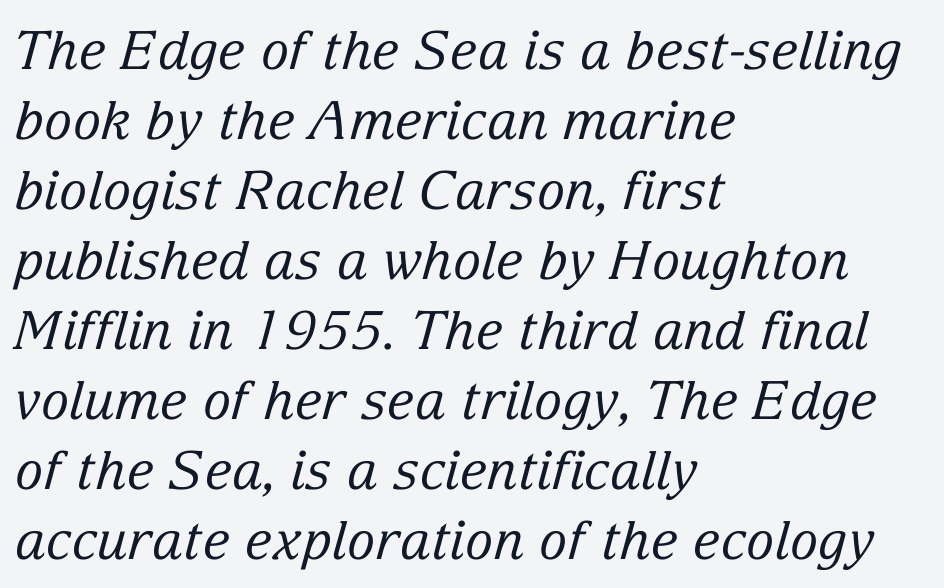
Q: Is the text bold? A: No.
Q: Is the text italic (slanted)? A: Yes, it leans right by about 15 degrees.
Q: Is the typeface a serif or a sans-serif typeface? A: Serif.
Q: Is the text underlined? A: No.
Q: How is the paragraph aligned? A: Left-aligned.
Q: Is the spacing between letters normal or unusually wide? A: Normal.
Q: Is the spacing between lines tight, normal or loose? A: Normal.
Q: Width (condensed, normal, or wide)? A: Normal.
Q: Stroke contrast? A: Low.
Q: x-height? A: Medium.
Q: Monospaced? A: No.
